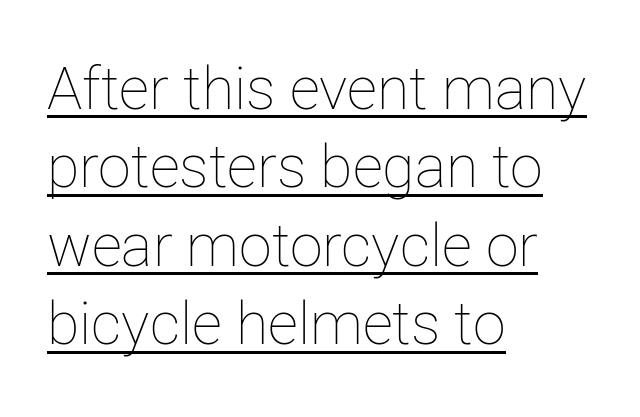
Summary of vertical rhythm: regular, with standard interline spacing. The typesetter has applied underlining to the passage shown. Left-aligned paragraph, ragged on the right. Caption: standard tracking, unaltered. The face used here is proportionally spaced, like ordinary book or web type. No letter is thick-stroked: the sample isn't bold.
